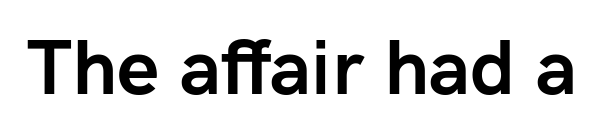
Q: Is the text bold? A: Yes.
Q: Is the text italic (slanted)? A: No, it is upright.
Q: Is the typeface a serif or a sans-serif typeface? A: Sans-serif.
Q: Is the text underlined? A: No.
Q: Is the spacing between letters normal or unusually wide? A: Normal.
Q: Width (condensed, normal, or wide)? A: Normal.
Q: Stroke contrast? A: Low.
Q: x-height? A: Medium.
Q: Monospaced? A: No.
